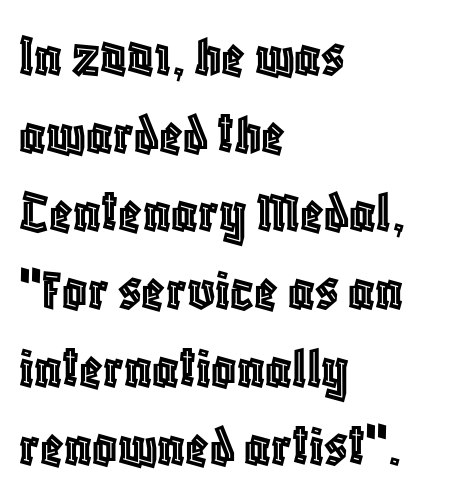
{"italic": "no", "width": "condensed", "x_height": "large", "monospaced": "no", "underline": "no", "align": "left", "line_spacing": "normal", "line_spacing_ratio": 1.28, "letter_spacing": "normal", "letter_spacing_em": 0.0, "glyph_px": 61}
